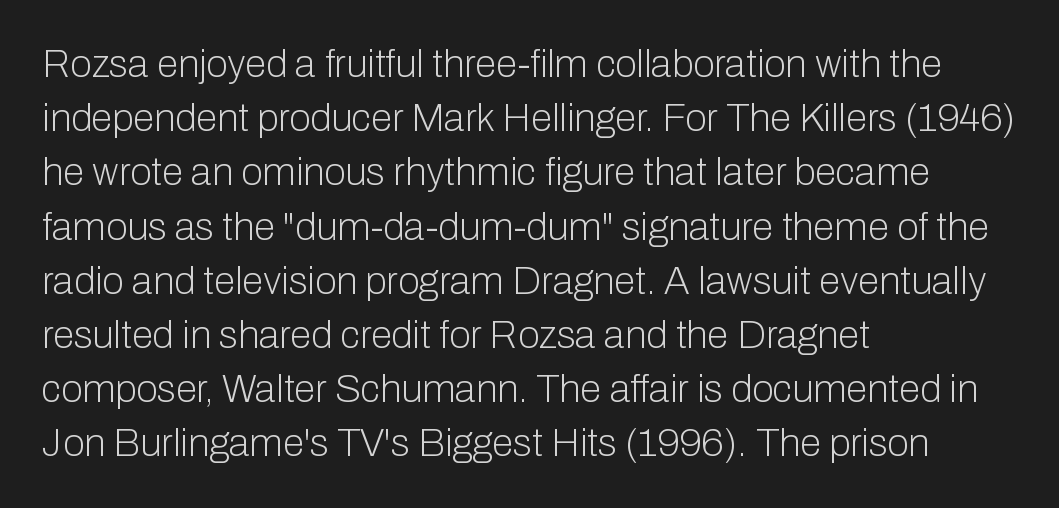
{"serif": "no", "italic": "no", "bold": "no", "weight": "light", "width": "normal", "stroke_contrast": "low", "x_height": "medium", "monospaced": "no", "underline": "no", "align": "left", "line_spacing": "normal", "line_spacing_ratio": 1.39, "letter_spacing": "normal", "letter_spacing_em": 0.0, "glyph_px": 39}
